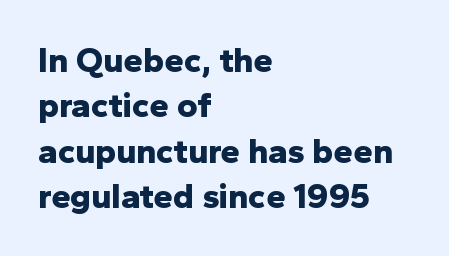
Bare-footed words on every line. The designer left line spacing at the default. Each word holds together tightly as a unit, with standard inter-letter gaps. Is there any slant? The stems are plumb. Here the designer chose a conventional face with non-uniform glyph widths.
